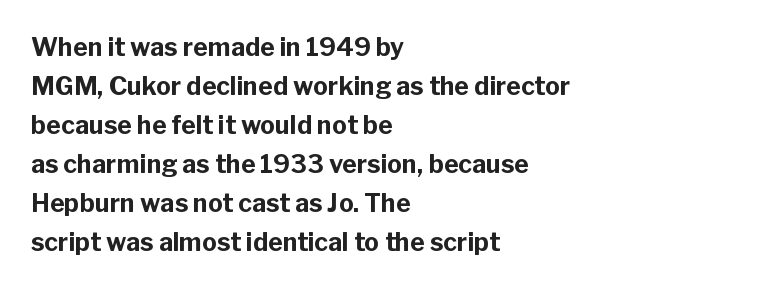
Vertical strokes here are truly vertical. In terms of letterspacing, this is plain default setting. This block has exactly the height ordinary leading produces. Pretty heavy lettering here — definitely bold.
